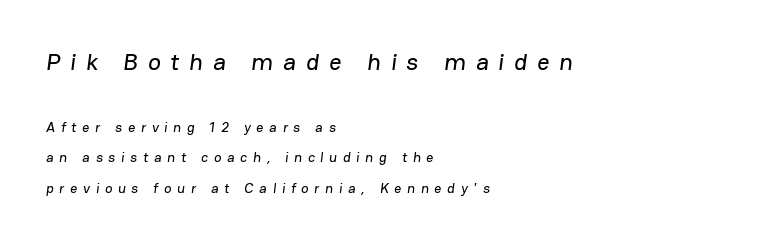
{"underline": "no", "align": "left", "line_spacing": "loose", "line_spacing_ratio": 2.18, "letter_spacing": "wide", "letter_spacing_em": 0.41, "larger_block": "first", "size_ratio": 1.71, "glyph_px": 24}
